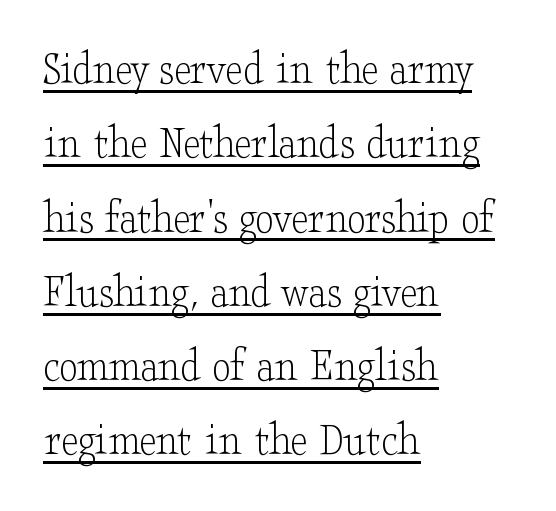
The image shows 47 px light, wide serif type, upright; set left-aligned, normal line spacing (1.58x), normal letter spacing, underlined; low stroke contrast and a small x-height.
